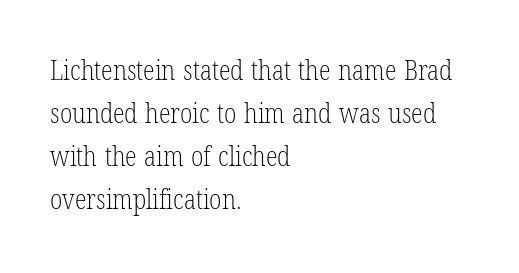
Line beginnings align vertically; line endings do not. Quick note: not italic, upright. No chunkiness to these letters — they're not bold. Default kerning and tracking; the words read as compact shapes.
